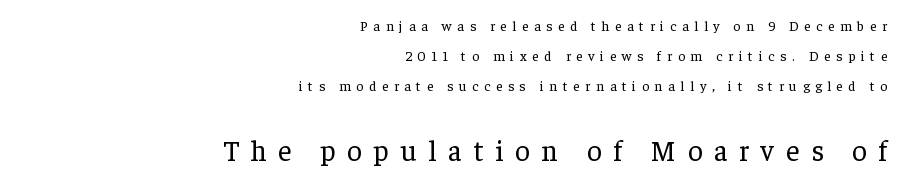
The image shows 29 px regular-weight serif type, upright; set right-aligned, loose line spacing (2.16x), unusually wide letter spacing (+0.4 em), not underlined; the second (bottom) block is 2.07x larger; low stroke contrast and a medium x-height.
